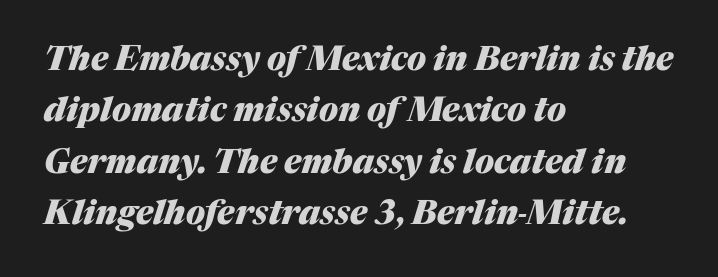
The image shows 33 px heavy type, italic (leaning right); set left-aligned, normal line spacing (1.56x), normal letter spacing, not underlined; medium stroke contrast and a medium x-height.
